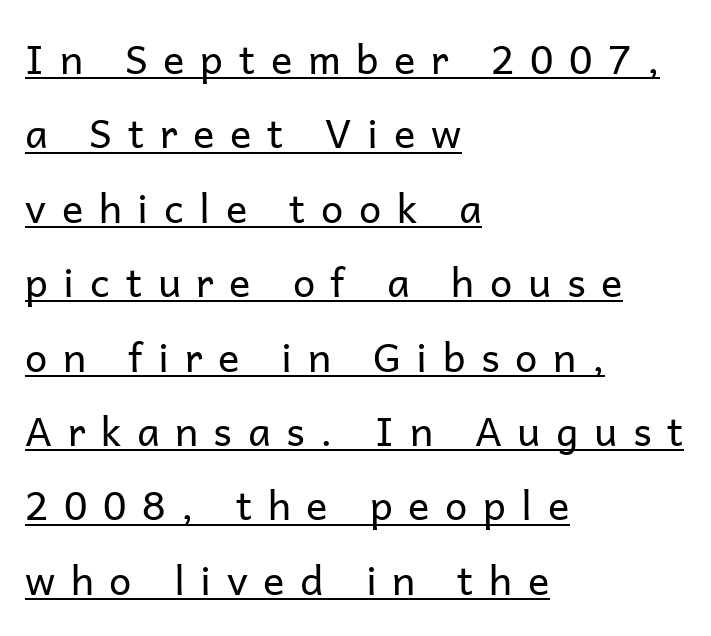
{"serif": "no", "italic": "no", "bold": "no", "weight": "regular", "width": "normal", "stroke_contrast": "low", "x_height": "medium", "monospaced": "no", "underline": "yes", "align": "left", "line_spacing_ratio": 1.86, "letter_spacing": "wide", "letter_spacing_em": 0.39, "glyph_px": 40}
